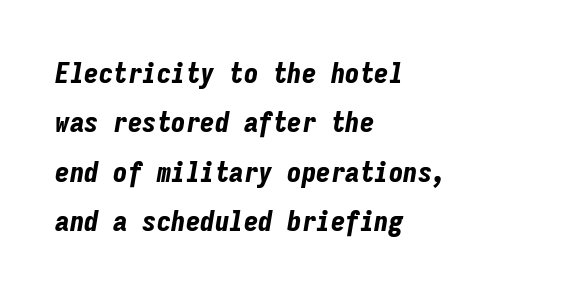
Plenty of ink on the page — the face is bold. Slant detected: the letters are inclined. No word sits above an underline. Is the letter spacing exaggerated? No — it looks like the ordinary default. The lines in this sample share a left origin and differ only in where they stop. Note the uniform advance width — an 'i' takes as much space as an 'm'.
